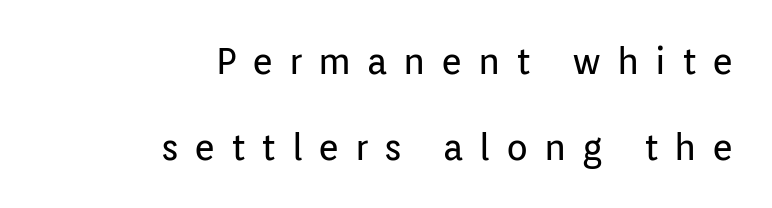
Caption: expanded tracking, letters set apart. Varying glyph widths throughout — classic text-font behaviour. Lines of text with bare space underneath. Typeset ragged left — the right edge is the straight one. Airy leading.
